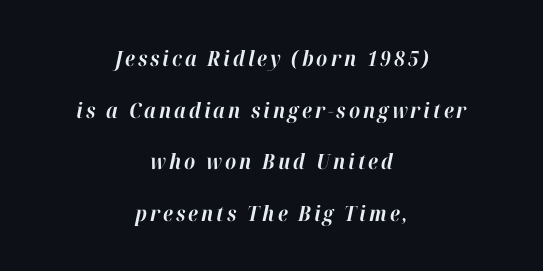
Q: Is the text bold? A: Yes.
Q: Is the text italic (slanted)? A: Yes, it leans right by about 12 degrees.
Q: Is the text underlined? A: No.
Q: How is the paragraph aligned? A: Centered.
Q: Is the spacing between lines tight, normal or loose? A: Loose.
